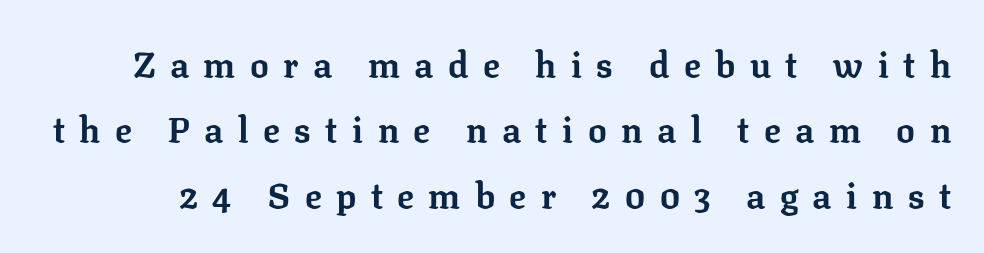
Q: Is the text bold? A: Yes.
Q: Is the text italic (slanted)? A: No, it is upright.
Q: Is the typeface a serif or a sans-serif typeface? A: Serif.
Q: Is the text underlined? A: No.
Q: Is the spacing between letters normal or unusually wide? A: Unusually wide.
Q: Width (condensed, normal, or wide)? A: Normal.
Q: Stroke contrast? A: Low.
Q: x-height? A: Medium.
Q: Monospaced? A: No.
